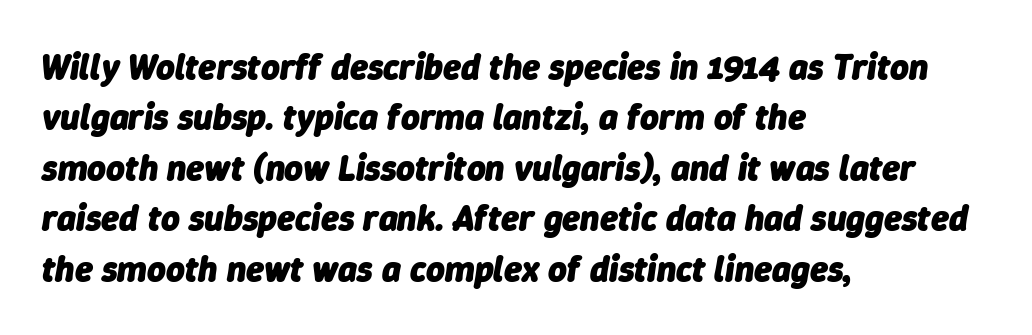
The image shows 36 px heavy type, italic (leaning right); set left-aligned, normal line spacing (1.4x), normal letter spacing, not underlined; low stroke contrast and a medium x-height.
